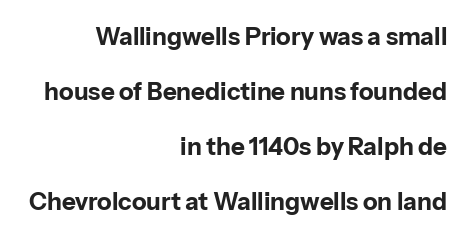
Decoration check: the copy has no underline. The lines are quadded right. This block would shrink considerably if given ordinary leading; it's expanded now. Ordinary non-slanted type is in use. No extra tracking has been applied to these lines.
